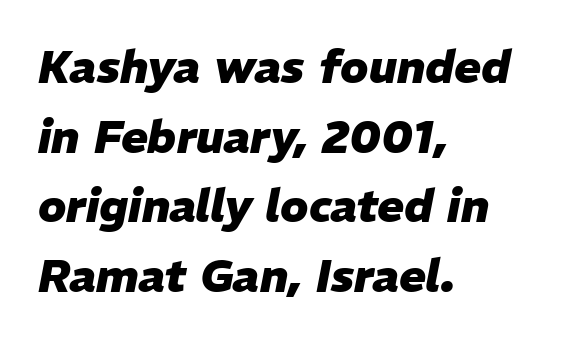
Q: Is the text bold? A: Yes.
Q: Is the text italic (slanted)? A: Yes, it leans right by about 11 degrees.
Q: Is the text underlined? A: No.
Q: How is the paragraph aligned? A: Left-aligned.
Q: Is the spacing between letters normal or unusually wide? A: Normal.
Q: Is the spacing between lines tight, normal or loose? A: Normal.
Q: Width (condensed, normal, or wide)? A: Normal.
Q: Stroke contrast? A: Low.
Q: x-height? A: Medium.
Q: Monospaced? A: No.
